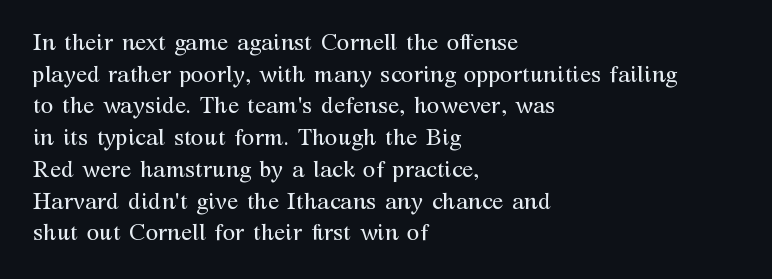
Q: Is the text bold? A: No.
Q: Is the text italic (slanted)? A: No, it is upright.
Q: Is the text underlined? A: No.
Q: How is the paragraph aligned? A: Left-aligned.
Q: Is the spacing between letters normal or unusually wide? A: Normal.
Q: Is the spacing between lines tight, normal or loose? A: Normal.
